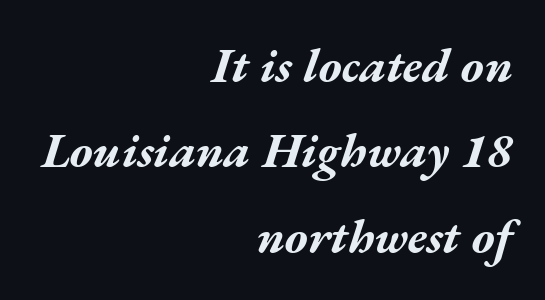
Q: Is the text bold? A: Yes.
Q: Is the text italic (slanted)? A: Yes, it leans right by about 17 degrees.
Q: Is the text underlined? A: No.
Q: How is the paragraph aligned? A: Right-aligned.
Q: Is the spacing between letters normal or unusually wide? A: Normal.
Q: Width (condensed, normal, or wide)? A: Wide.
Q: Stroke contrast? A: Medium.
Q: x-height? A: Medium.
Q: Monospaced? A: No.
